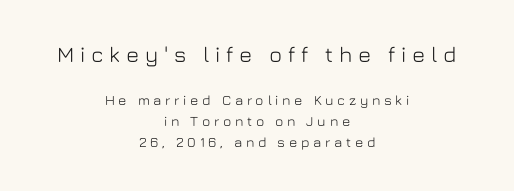
Q: Is the text italic (slanted)? A: No, it is upright.
Q: Is the text underlined? A: No.
Q: How is the paragraph aligned? A: Centered.
Q: Is the spacing between letters normal or unusually wide? A: Unusually wide.
Q: Is the spacing between lines tight, normal or loose? A: Normal.
Q: Which block of text is set in a larger size, the first (top) or the second (bottom)? A: The first (top) one.
